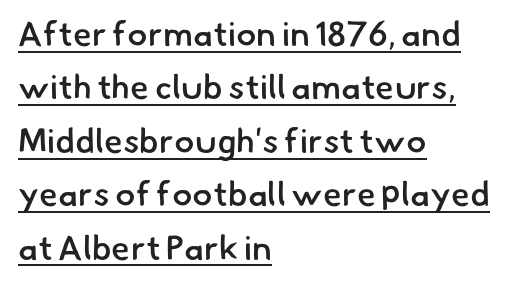
Q: Is the text bold? A: Semi-bold.
Q: Is the typeface a serif or a sans-serif typeface? A: Sans-serif.
Q: Is the text underlined? A: Yes.
Q: How is the paragraph aligned? A: Left-aligned.
Q: Is the spacing between letters normal or unusually wide? A: Normal.
Q: Is the spacing between lines tight, normal or loose? A: Normal.
Q: Width (condensed, normal, or wide)? A: Normal.
Q: Stroke contrast? A: Low.
Q: x-height? A: Small.
Q: Monospaced? A: No.
